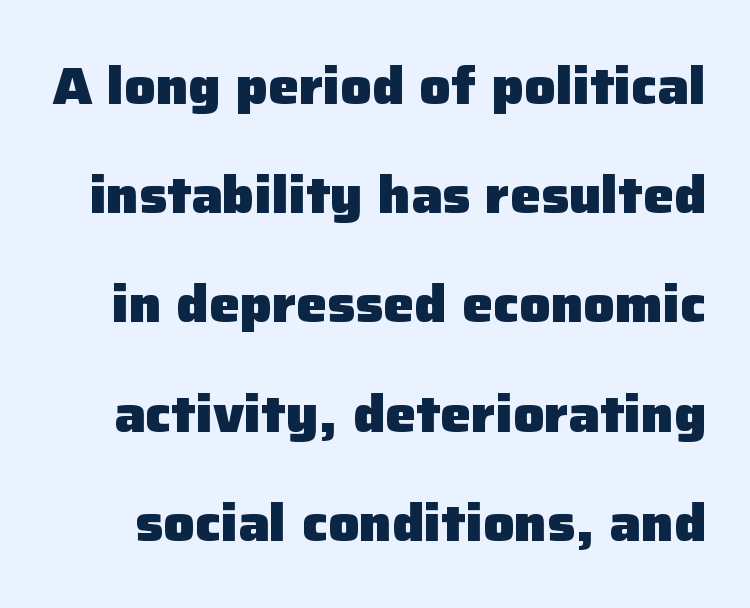
{"serif": "no", "italic": "no", "bold": "yes", "weight": "heavy", "width": "normal", "stroke_contrast": "low", "x_height": "medium", "monospaced": "no", "underline": "no", "line_spacing": "loose", "line_spacing_ratio": 2.1, "letter_spacing": "normal", "letter_spacing_em": 0.0, "glyph_px": 52}
